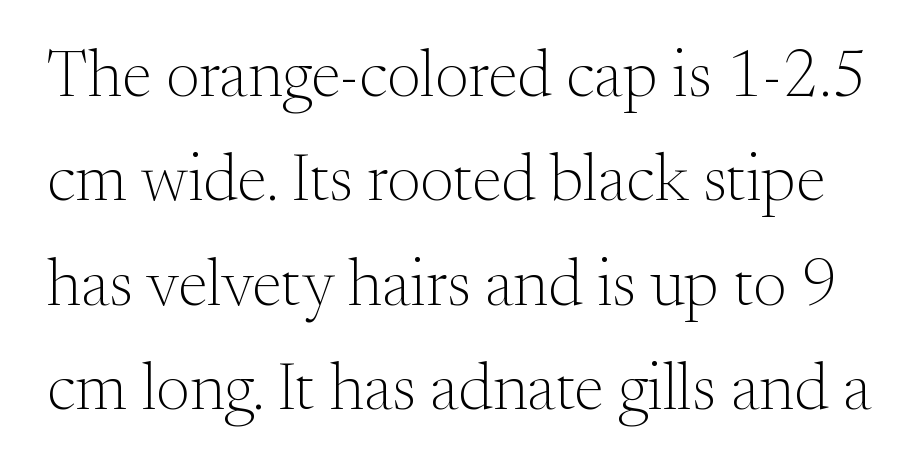
The image shows 66 px light serif type, upright; set normal line spacing (1.58x), normal letter spacing, not underlined; medium stroke contrast and a small x-height.
